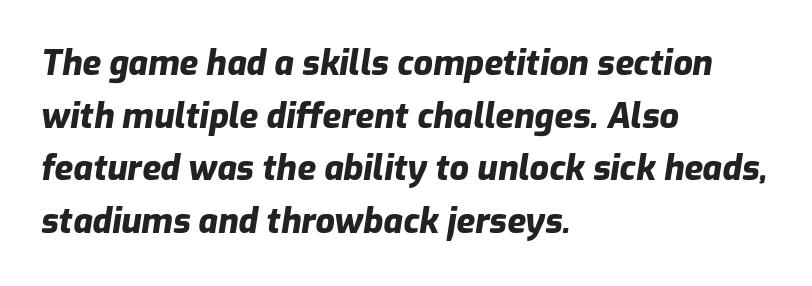
The image shows 34 px heavy type, italic (leaning right); set left-aligned, normal line spacing (1.55x), normal letter spacing, not underlined; low stroke contrast and a medium x-height.
